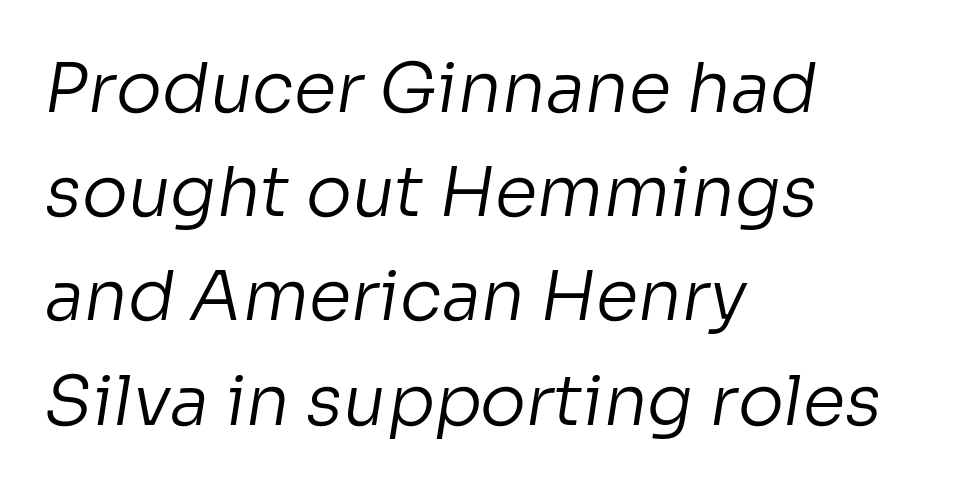
The image shows 69 px regular-weight sans-serif type; set left-aligned, normal line spacing (1.51x), normal letter spacing, not underlined; low stroke contrast and a medium x-height.
